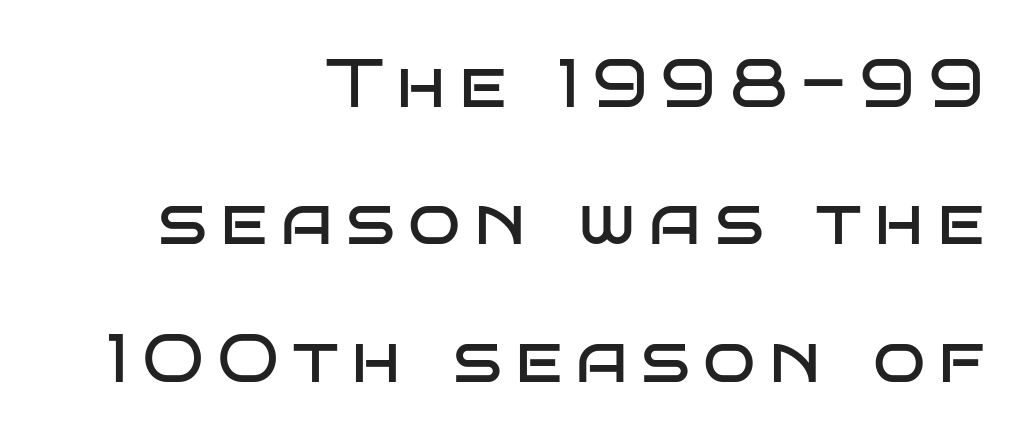
Q: Is the text bold? A: No.
Q: Is the text italic (slanted)? A: No, it is upright.
Q: Is the typeface a serif or a sans-serif typeface? A: Sans-serif.
Q: Is the text underlined? A: No.
Q: How is the paragraph aligned? A: Right-aligned.
Q: Is the spacing between lines tight, normal or loose? A: Loose.
Q: Width (condensed, normal, or wide)? A: Wide.
Q: Stroke contrast? A: Low.
Q: x-height? A: Large.
Q: Monospaced? A: No.
